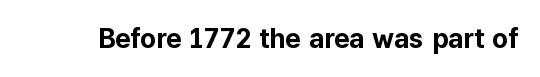
Q: Is the text bold? A: Yes.
Q: Is the text italic (slanted)? A: No, it is upright.
Q: Is the text underlined? A: No.
Q: Is the spacing between letters normal or unusually wide? A: Normal.
